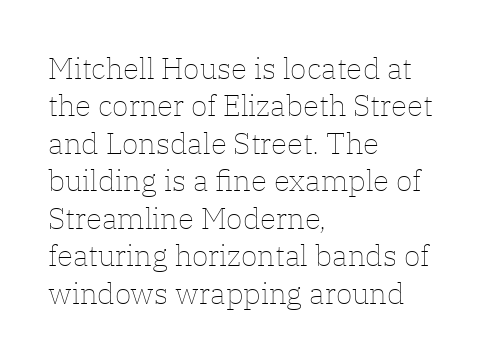
The foot of each line stays bare and open. This sample has the flowing, uneven cadence of proportional lettering. Stems here are at most as thick as an everyday book face. The typography opts for an upright posture over an oblique one. Notice how descenders clear the ascenders below comfortably — that's standard leading.
